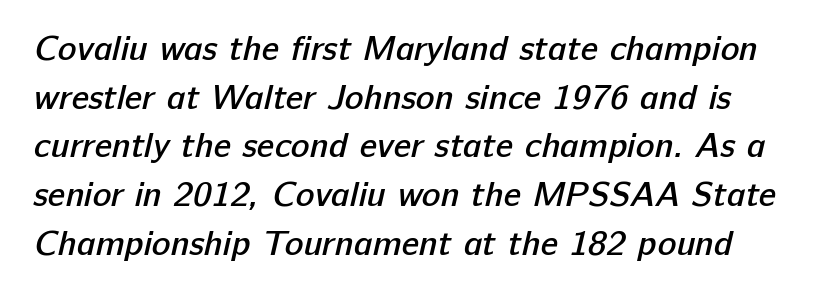
The image shows 35 px semibold sans-serif type; set normal line spacing (1.39x), normal letter spacing, not underlined; low stroke contrast and a medium x-height.
